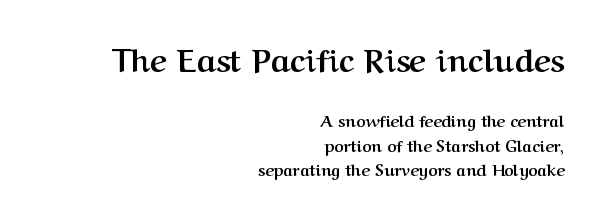
The image shows 32 px semibold serif type, upright; set right-aligned, normal line spacing (1.54x), normal letter spacing, not underlined; the first (top) block is 2.0x larger; medium stroke contrast and a medium x-height.
